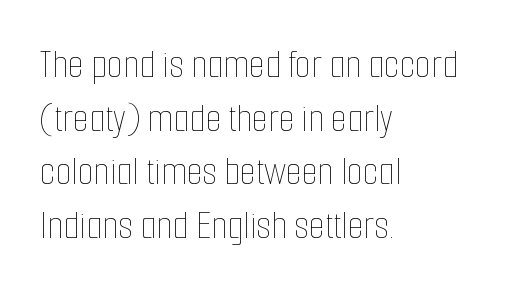
Varying glyph widths throughout — classic text-font behaviour. The letterforms sit at book weight or below. Is the letter spacing exaggerated? No — it looks like the ordinary default. It's the straight-up-and-down kind of type.
